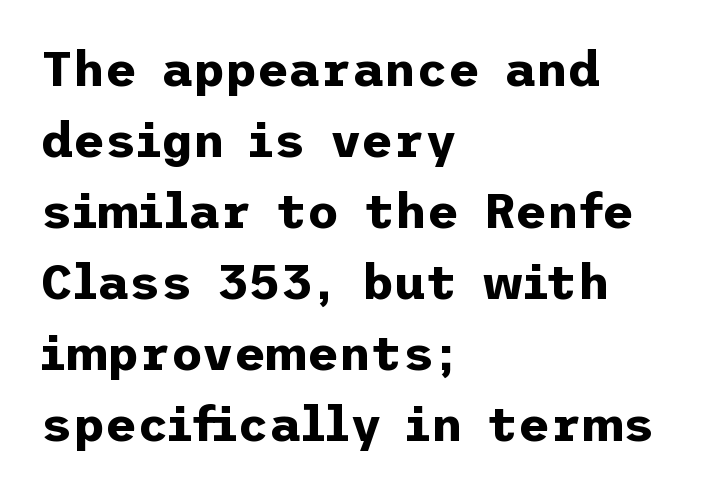
The image shows 49 px bold sans-serif type, upright; set left-aligned, normal line spacing (1.45x), normal letter spacing, not underlined; low stroke contrast and a medium x-height.
